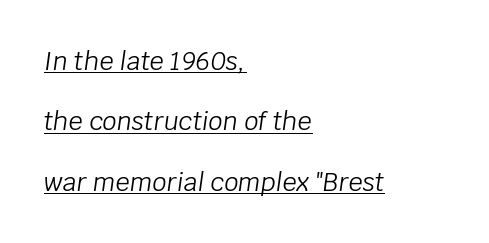
The image shows 25 px text type, italic (leaning right); set left-aligned, loose line spacing (2.42x), normal letter spacing, underlined.
